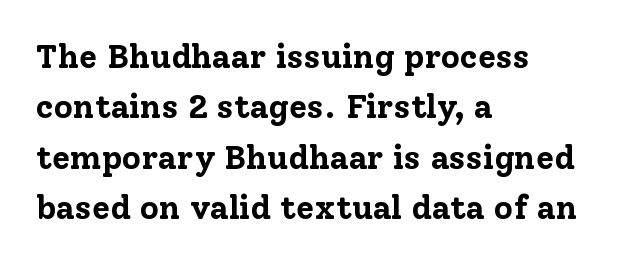
Q: Is the text bold? A: Yes.
Q: Is the text italic (slanted)? A: No, it is upright.
Q: Is the typeface a serif or a sans-serif typeface? A: Serif.
Q: Is the text underlined? A: No.
Q: How is the paragraph aligned? A: Left-aligned.
Q: Is the spacing between letters normal or unusually wide? A: Normal.
Q: Is the spacing between lines tight, normal or loose? A: Normal.
Q: Width (condensed, normal, or wide)? A: Normal.
Q: Stroke contrast? A: Low.
Q: x-height? A: Medium.
Q: Monospaced? A: No.
